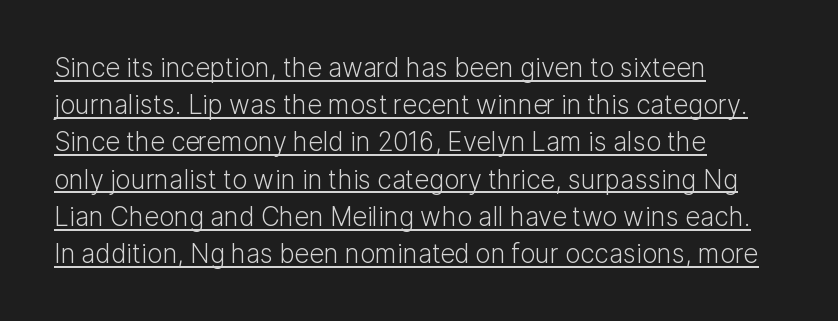
Summary of weight: not heavy and not bold. The type sits square on the baseline with zero lean. Tracking here is standard; glyphs follow each other at the usual distance. The glyphs are accompanied by a horizontal stroke just below them. Leftover space on each line is placed entirely after the last word.
